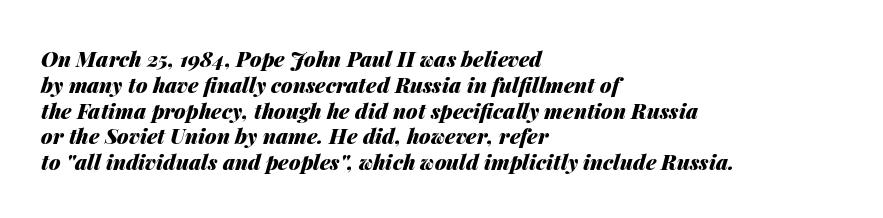
The image shows 21 px bold type, italic (leaning right); set left-aligned, line spacing 1.23x, normal letter spacing, not underlined.
